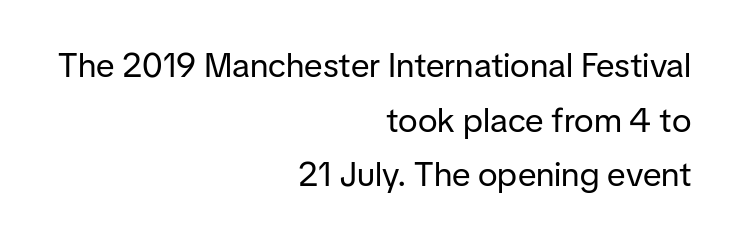
Q: Is the text bold? A: No.
Q: Is the text italic (slanted)? A: No, it is upright.
Q: Is the typeface a serif or a sans-serif typeface? A: Sans-serif.
Q: Is the text underlined? A: No.
Q: How is the paragraph aligned? A: Right-aligned.
Q: Is the spacing between letters normal or unusually wide? A: Normal.
Q: Is the spacing between lines tight, normal or loose? A: Normal.
Q: Width (condensed, normal, or wide)? A: Normal.
Q: Stroke contrast? A: Low.
Q: x-height? A: Medium.
Q: Monospaced? A: No.
